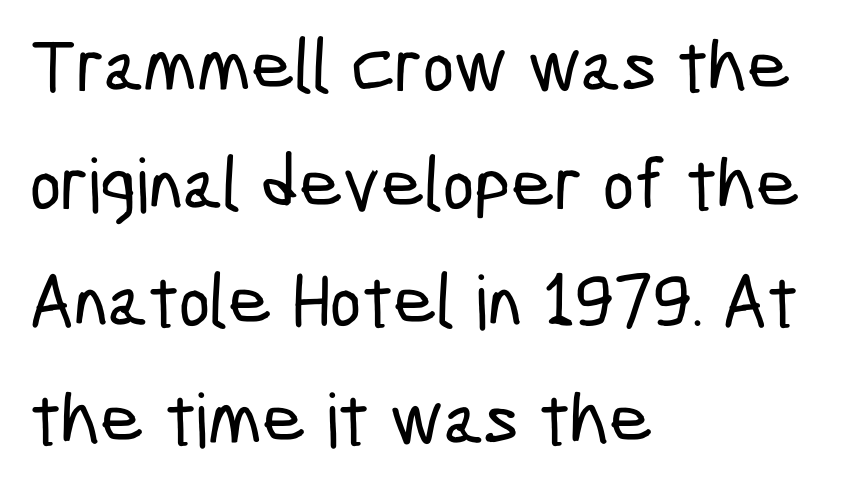
The image shows 75 px condensed sans-serif type; set left-aligned, normal line spacing (1.57x), normal letter spacing, not underlined; low stroke contrast and a medium x-height.
